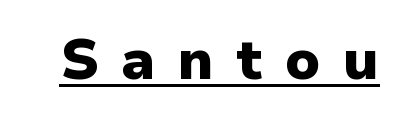
{"serif": "no", "italic": "no", "bold": "yes", "weight": "heavy", "width": "normal", "stroke_contrast": "low", "x_height": "medium", "monospaced": "no", "underline": "yes", "letter_spacing": "wide", "letter_spacing_em": 0.4, "glyph_px": 56}
